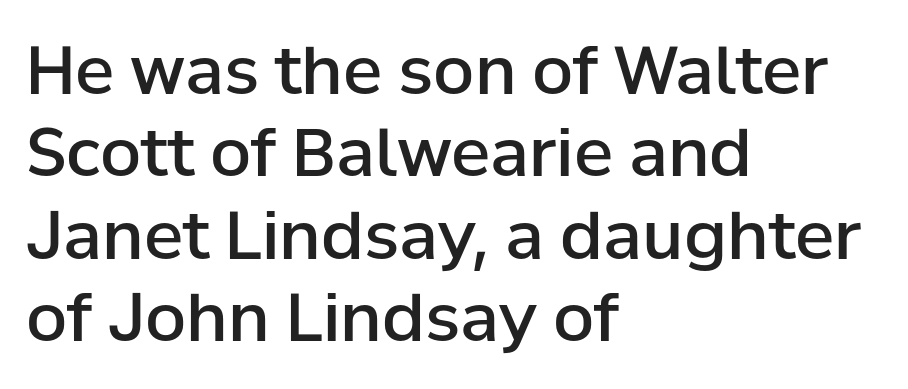
Q: Is the text bold? A: Semi-bold.
Q: Is the text italic (slanted)? A: No, it is upright.
Q: Is the typeface a serif or a sans-serif typeface? A: Sans-serif.
Q: Is the text underlined? A: No.
Q: How is the paragraph aligned? A: Left-aligned.
Q: Is the spacing between letters normal or unusually wide? A: Normal.
Q: Is the spacing between lines tight, normal or loose? A: Normal.
Q: Width (condensed, normal, or wide)? A: Normal.
Q: Stroke contrast? A: Low.
Q: x-height? A: Medium.
Q: Monospaced? A: No.
